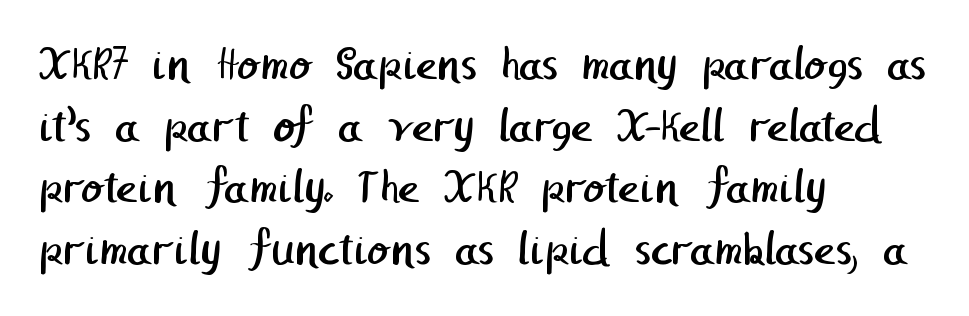
{"serif": "no", "bold": "no", "weight": "regular", "width": "normal", "stroke_contrast": "low", "x_height": "medium", "underline": "no", "align": "left", "line_spacing_ratio": 1.21, "letter_spacing": "normal", "letter_spacing_em": 0.0, "glyph_px": 51}
